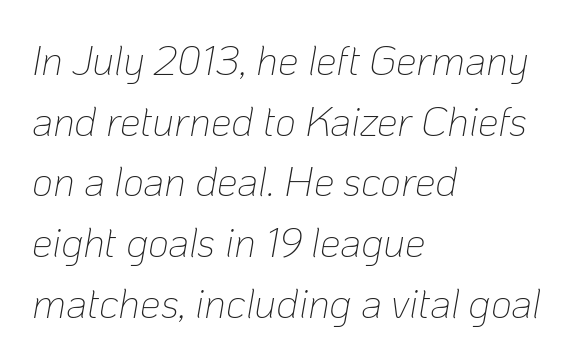
{"italic": "yes", "lean": "right", "slant_degrees": 10, "bold": "no", "weight": "thin", "width": "normal", "stroke_contrast": "low", "x_height": "medium", "monospaced": "no", "underline": "no", "align": "left", "line_spacing": "normal", "line_spacing_ratio": 1.48, "letter_spacing": "normal", "letter_spacing_em": 0.0, "glyph_px": 41}
